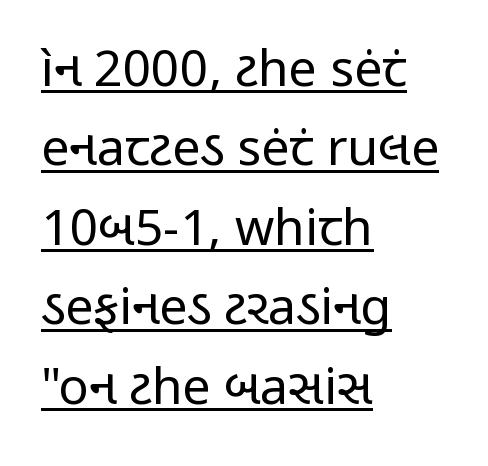
The image shows 50 px regular-weight, condensed sans-serif type, upright; set left-aligned, normal line spacing (1.59x), normal letter spacing, underlined; low stroke contrast and a medium x-height.
